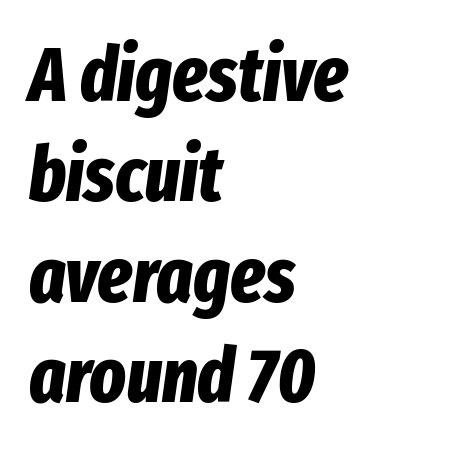
{"italic": "yes", "lean": "right", "slant_degrees": 8, "bold": "yes", "weight": "bold", "width": "condensed", "stroke_contrast": "low", "x_height": "medium", "monospaced": "no", "underline": "no", "align": "left", "line_spacing": "normal", "line_spacing_ratio": 1.32, "letter_spacing": "normal", "letter_spacing_em": 0.0, "glyph_px": 76}
